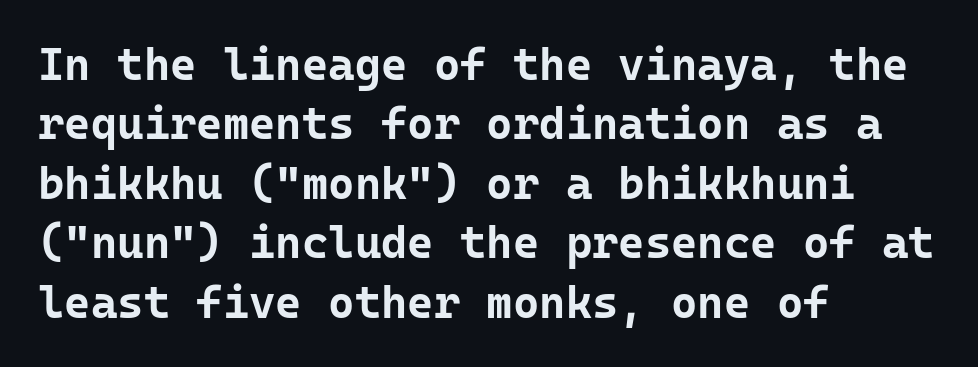
Thick stems and heavy bowls — unmistakably bold. Examine the stroke ends and you'll find no serifs. Observe the ordinary spacing: letters are neighbours, not strangers. Typeset ragged right — the left edge is the straight one. Rows of type keep a routine distance in the vertical direction.
